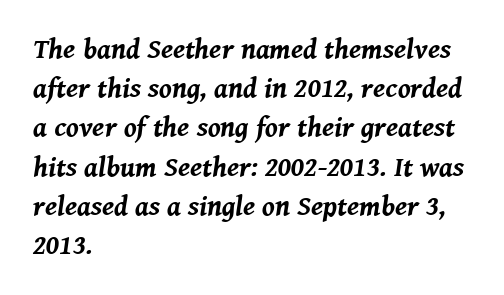
The image shows 28 px bold type, italic (leaning right); set left-aligned, normal line spacing (1.4x), normal letter spacing, not underlined; medium stroke contrast and a medium x-height.
